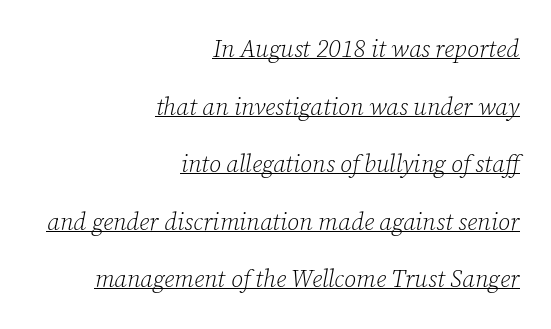
Which margin do the lines hug? The right one — the left edge is uneven. The weight tops out at a normal text grade. Observe the ordinary spacing: letters are neighbours, not strangers. Leading is clearly above the norm, producing a sparse column. The rendering uses the underline text-decoration. Posture: slanted.
